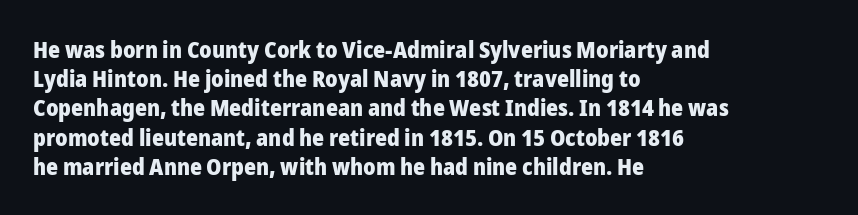
Q: Is the text bold? A: Yes.
Q: Is the text italic (slanted)? A: No, it is upright.
Q: Is the text underlined? A: No.
Q: How is the paragraph aligned? A: Left-aligned.
Q: Is the spacing between letters normal or unusually wide? A: Normal.
Q: Is the spacing between lines tight, normal or loose? A: Normal.
